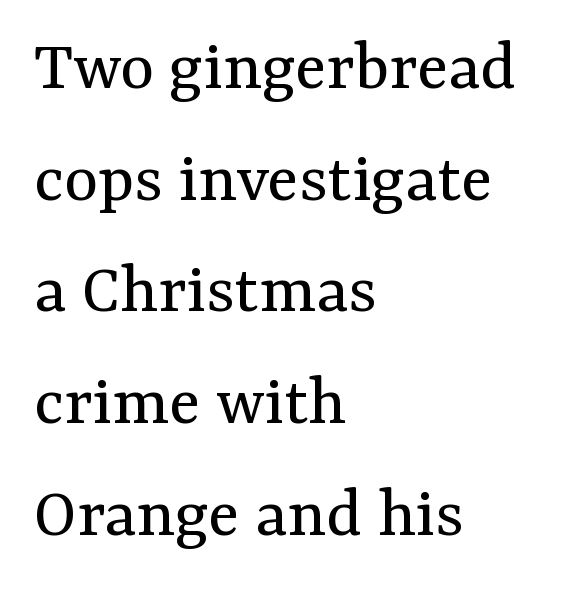
Is this a sans? No — the strokes have serifs. Is this a fixed-width face? No — the glyphs have proportional, varying widths. It's the straight-up-and-down kind of type. Plain, unruled lines of type. Students, observe: this is what conventionally led text looks like. Tracking here is standard; glyphs follow each other at the usual distance.
